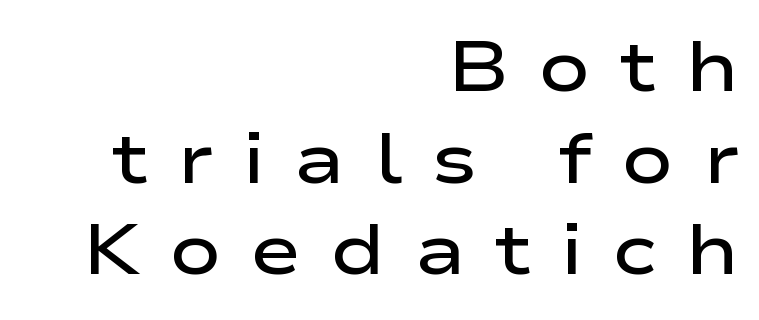
Q: Is the text bold? A: Semi-bold.
Q: Is the text italic (slanted)? A: No, it is upright.
Q: Is the typeface a serif or a sans-serif typeface? A: Sans-serif.
Q: Is the text underlined? A: No.
Q: How is the paragraph aligned? A: Right-aligned.
Q: Is the spacing between letters normal or unusually wide? A: Unusually wide.
Q: Is the spacing between lines tight, normal or loose? A: Normal.
Q: Width (condensed, normal, or wide)? A: Wide.
Q: Stroke contrast? A: Low.
Q: x-height? A: Medium.
Q: Monospaced? A: No.
